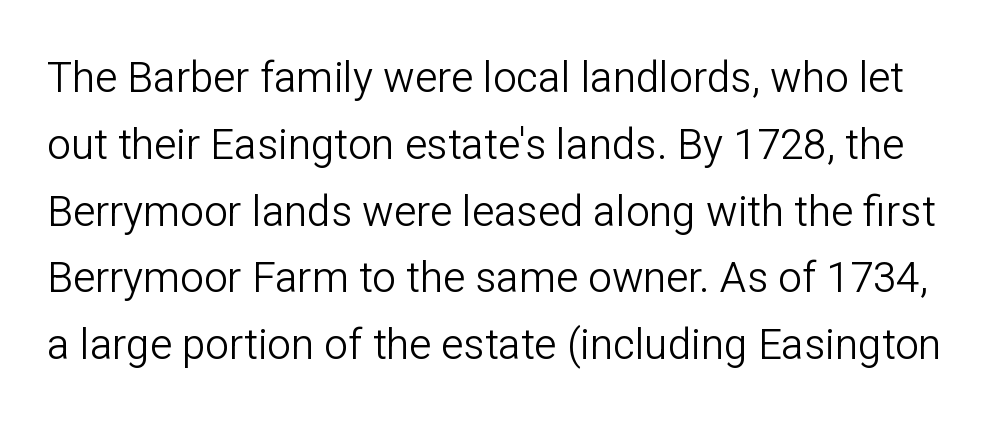
A roman cut, with each character standing at attention. You could not count columns in this text — the font is proportionally spaced. Rule under the text: the space is simply empty. The vertical gap from one line to the next is medium. Does extra space separate the letters? No, they use regular spacing.
